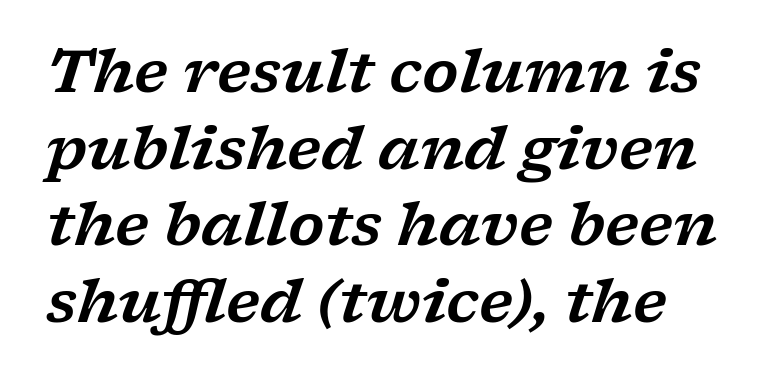
Q: Is the text italic (slanted)? A: Yes, it leans right by about 17 degrees.
Q: Is the typeface a serif or a sans-serif typeface? A: Serif.
Q: Is the text underlined? A: No.
Q: Is the spacing between letters normal or unusually wide? A: Normal.
Q: Is the spacing between lines tight, normal or loose? A: Normal.
Q: Width (condensed, normal, or wide)? A: Wide.
Q: Stroke contrast? A: Low.
Q: x-height? A: Medium.
Q: Monospaced? A: No.
